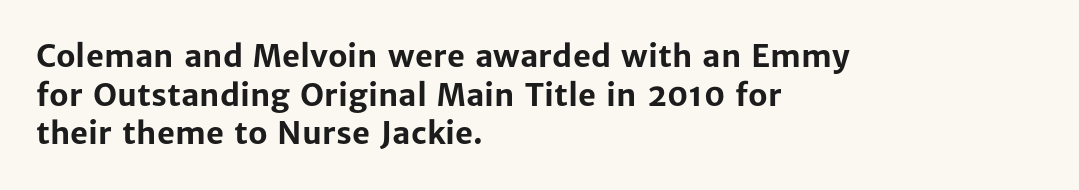
Q: Is the text bold? A: Yes.
Q: Is the text italic (slanted)? A: No, it is upright.
Q: Is the typeface a serif or a sans-serif typeface? A: Sans-serif.
Q: Is the text underlined? A: No.
Q: How is the paragraph aligned? A: Left-aligned.
Q: Is the spacing between letters normal or unusually wide? A: Normal.
Q: Is the spacing between lines tight, normal or loose? A: Normal.
Q: Width (condensed, normal, or wide)? A: Normal.
Q: Stroke contrast? A: Low.
Q: x-height? A: Medium.
Q: Monospaced? A: No.
